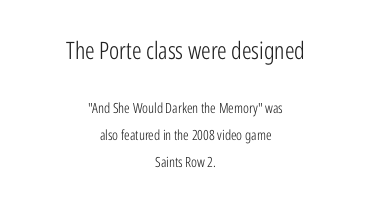
{"italic": "no", "bold": "no", "underline": "no", "align": "center", "line_spacing": "loose", "line_spacing_ratio": 1.92, "letter_spacing": "normal", "letter_spacing_em": 0.0, "larger_block": "first", "size_ratio": 1.71, "glyph_px": 24}
